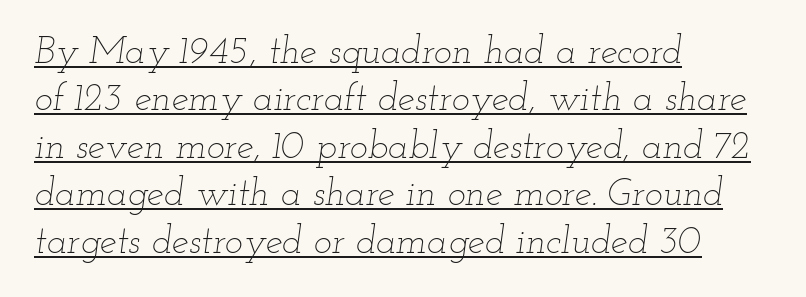
The image shows 38 px thin, wide type, italic (leaning right); set left-aligned, normal line spacing (1.25x), normal letter spacing, underlined; low stroke contrast and a small x-height.
